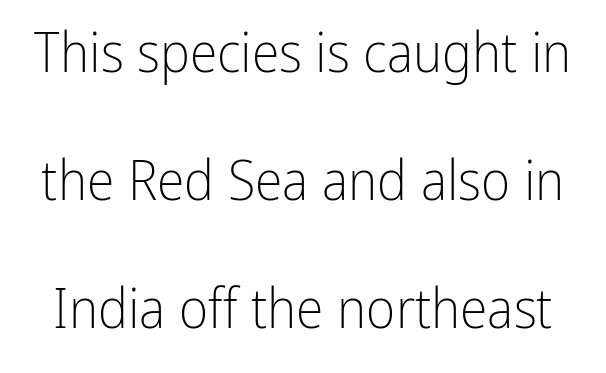
{"serif": "no", "italic": "no", "bold": "no", "weight": "light", "width": "condensed", "stroke_contrast": "low", "x_height": "medium", "monospaced": "no", "underline": "no", "line_spacing": "loose", "line_spacing_ratio": 2.29, "letter_spacing": "normal", "letter_spacing_em": 0.0, "glyph_px": 56}
